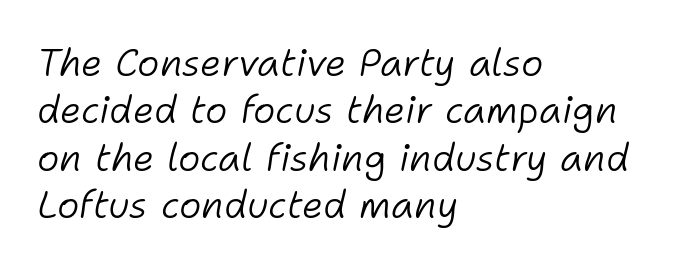
This is oblique type, the kind used for emphasis or titles. Vertically, the passage feels balanced, rows spaced as you'd expect. Leftover space on each line is placed entirely after the last word. Is the stroke heavy? The answer is a plain regular-or-lighter. Tracking here is standard; glyphs follow each other at the usual distance. The rendering uses natural spacing where letterforms have individual widths.
